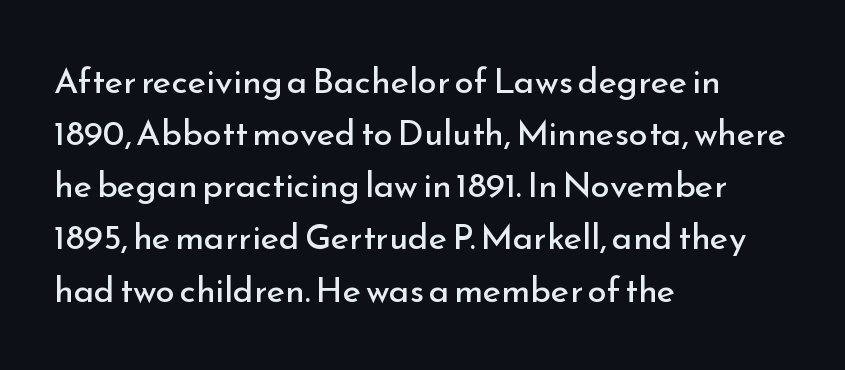
Q: Is the text bold? A: No.
Q: Is the text italic (slanted)? A: No, it is upright.
Q: Is the typeface a serif or a sans-serif typeface? A: Sans-serif.
Q: Is the text underlined? A: No.
Q: How is the paragraph aligned? A: Left-aligned.
Q: Is the spacing between letters normal or unusually wide? A: Normal.
Q: Is the spacing between lines tight, normal or loose? A: Normal.
Q: Width (condensed, normal, or wide)? A: Normal.
Q: Stroke contrast? A: Low.
Q: x-height? A: Small.
Q: Monospaced? A: No.
